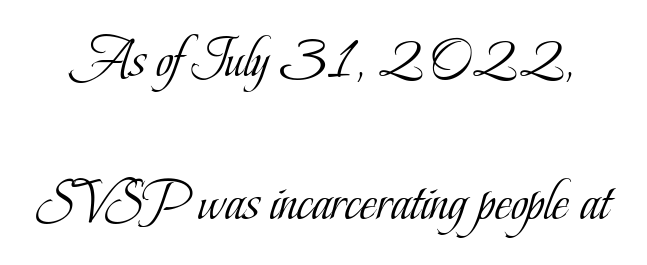
The image shows 58 px light, condensed serif type; set loose line spacing (2.47x), normal letter spacing, not underlined; low stroke contrast and a small x-height.
